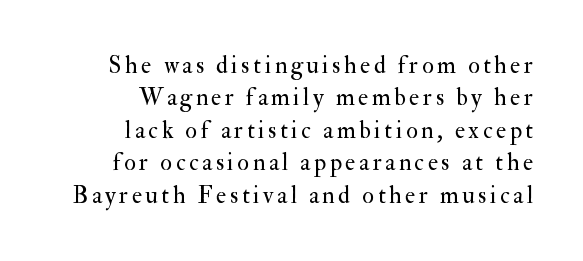
{"italic": "no", "bold": "no", "underline": "no", "align": "right", "line_spacing": "normal", "line_spacing_ratio": 1.35, "glyph_px": 24}
